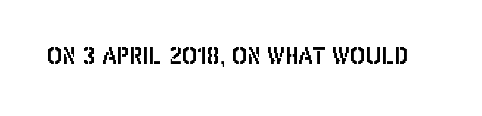
Q: Is the text italic (slanted)? A: No, it is upright.
Q: Is the text underlined? A: No.
Q: Is the spacing between letters normal or unusually wide? A: Normal.
